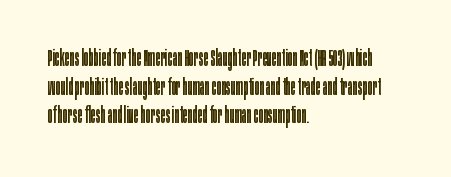
The image shows 23 px text type, upright; set left-aligned, line spacing 1.24x, normal letter spacing, not underlined.
